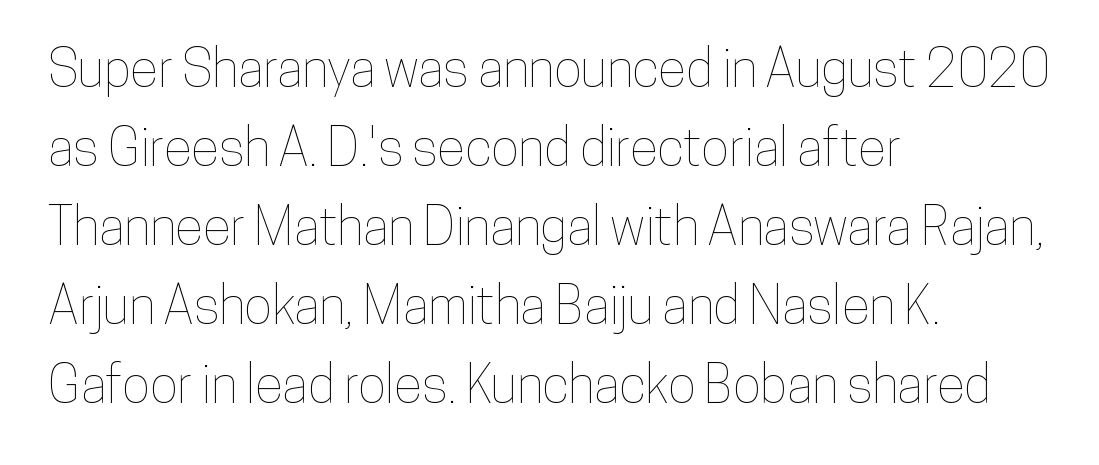
The image shows 52 px condensed type, upright; set left-aligned, normal line spacing (1.52x), normal letter spacing, not underlined; low stroke contrast and a medium x-height.
